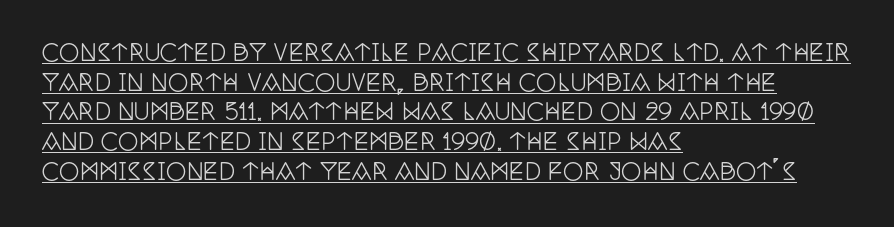
Q: Is the text italic (slanted)? A: No, it is upright.
Q: Is the text underlined? A: Yes.
Q: How is the paragraph aligned? A: Left-aligned.
Q: Is the spacing between letters normal or unusually wide? A: Normal.
Q: Is the spacing between lines tight, normal or loose? A: Normal.
